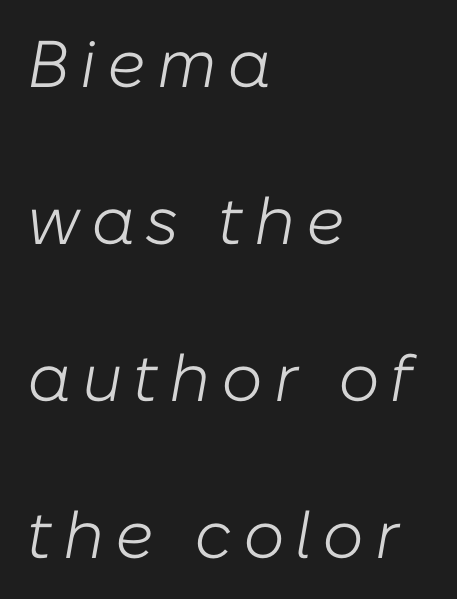
Q: Is the text bold? A: No.
Q: Is the text italic (slanted)? A: Yes, it leans right by about 10 degrees.
Q: Is the text underlined? A: No.
Q: How is the paragraph aligned? A: Left-aligned.
Q: Is the spacing between lines tight, normal or loose? A: Loose.
Q: Width (condensed, normal, or wide)? A: Normal.
Q: Stroke contrast? A: Low.
Q: x-height? A: Medium.
Q: Monospaced? A: No.
